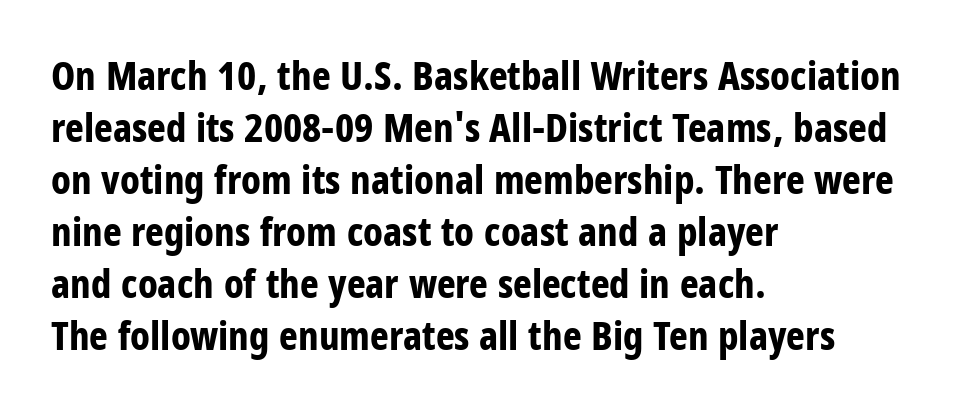
Q: Is the text bold? A: Yes.
Q: Is the text italic (slanted)? A: No, it is upright.
Q: Is the typeface a serif or a sans-serif typeface? A: Sans-serif.
Q: Is the text underlined? A: No.
Q: How is the paragraph aligned? A: Left-aligned.
Q: Is the spacing between letters normal or unusually wide? A: Normal.
Q: Is the spacing between lines tight, normal or loose? A: Normal.
Q: Width (condensed, normal, or wide)? A: Condensed.
Q: Stroke contrast? A: Low.
Q: x-height? A: Large.
Q: Monospaced? A: No.
